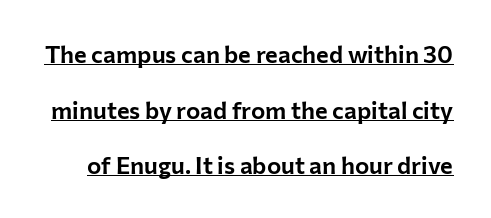
Style check: upright. The lines are spread far apart with generous leading. This is underlined copy, the kind a proofreader might mark for attention. Default kerning and tracking; the words read as compact shapes.
